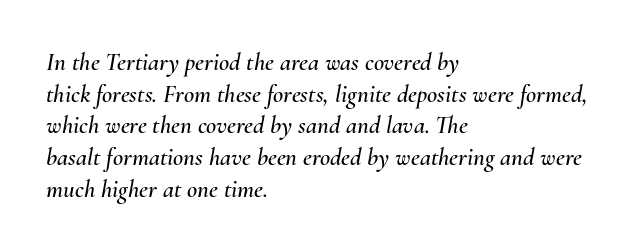
The paragraph has a hard left edge and a soft right edge. Italic? Definitely — the glyphs are oblique. Bare-footed words on every line. Vertical spacing — default. The type is set solid horizontally, with unmodified tracking.
